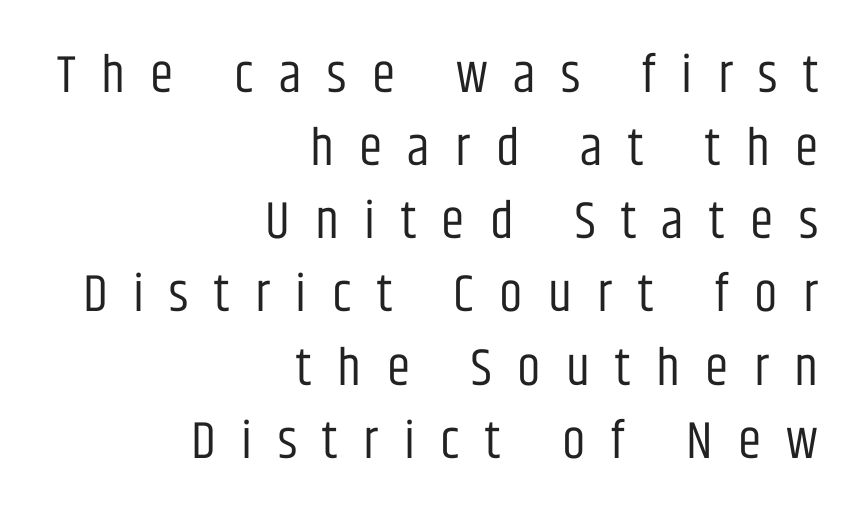
Q: Is the text bold? A: No.
Q: Is the text italic (slanted)? A: No, it is upright.
Q: Is the typeface a serif or a sans-serif typeface? A: Sans-serif.
Q: Is the text underlined? A: No.
Q: How is the paragraph aligned? A: Right-aligned.
Q: Is the spacing between letters normal or unusually wide? A: Unusually wide.
Q: Is the spacing between lines tight, normal or loose? A: Normal.
Q: Width (condensed, normal, or wide)? A: Condensed.
Q: Stroke contrast? A: Low.
Q: x-height? A: Large.
Q: Monospaced? A: No.
